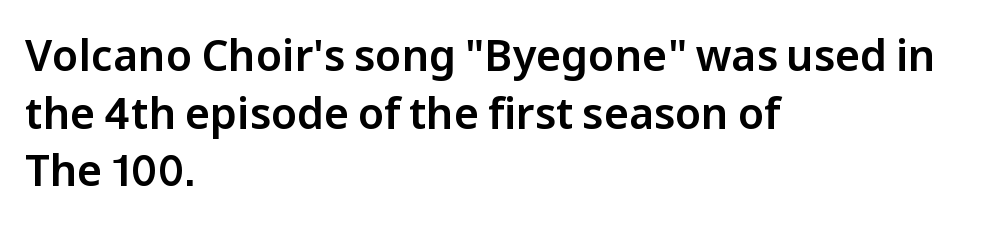
The image shows 43 px sans-serif type, upright; set left-aligned, normal line spacing (1.34x), normal letter spacing, not underlined; low stroke contrast and a medium x-height.
